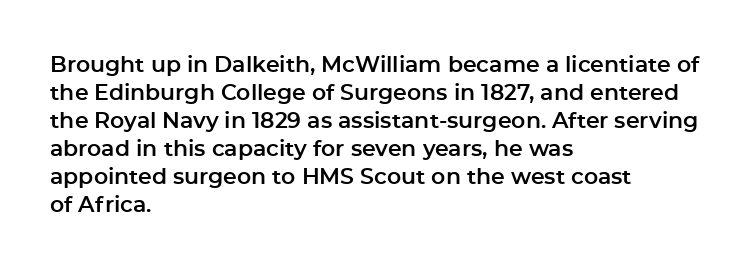
The image shows 22 px text type, upright; set left-aligned, normal line spacing (1.27x), normal letter spacing, not underlined.
